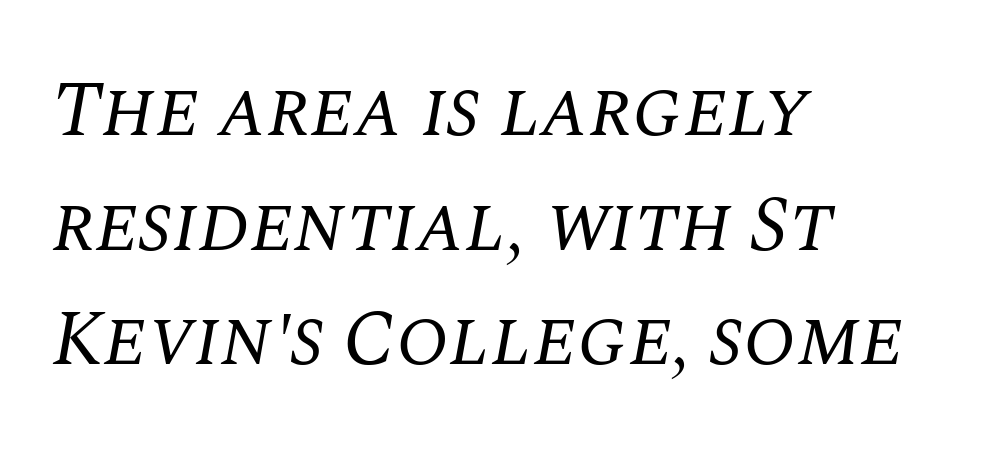
This reads as an unemphasized weight, regular at the heaviest. One-word summary of the alignment: left. Glance below the letters and you will spot only blank space. When letters slant like this, we call the style italic. Serif or sans? Serif — the stroke terminals have little feet.
